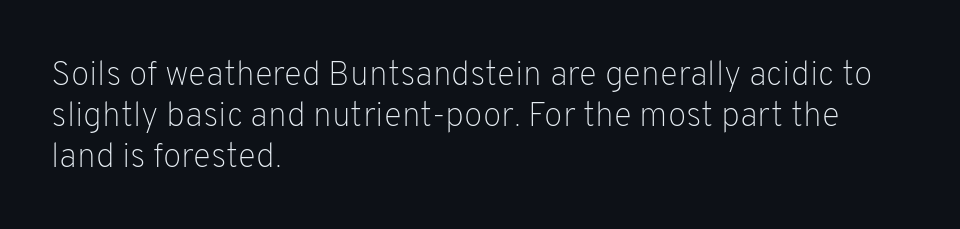
Q: Is the text bold? A: No.
Q: Is the text italic (slanted)? A: No, it is upright.
Q: Is the typeface a serif or a sans-serif typeface? A: Sans-serif.
Q: Is the text underlined? A: No.
Q: How is the paragraph aligned? A: Left-aligned.
Q: Is the spacing between letters normal or unusually wide? A: Normal.
Q: Width (condensed, normal, or wide)? A: Normal.
Q: Stroke contrast? A: Low.
Q: x-height? A: Medium.
Q: Monospaced? A: No.
